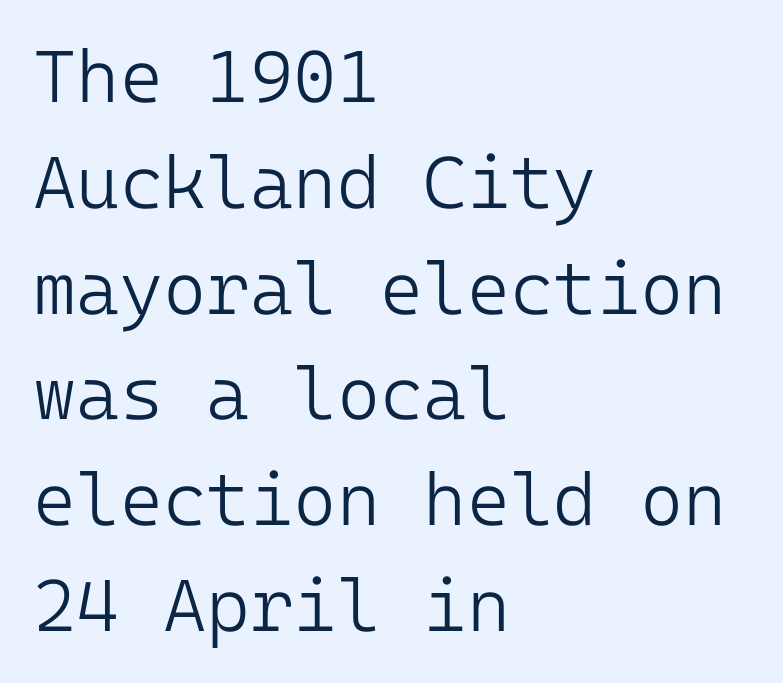
{"serif": "no", "italic": "no", "bold": "no", "weight": "light", "width": "normal", "stroke_contrast": "low", "x_height": "medium", "underline": "no", "align": "left", "line_spacing": "normal", "line_spacing_ratio": 1.43, "letter_spacing": "normal", "letter_spacing_em": 0.0, "glyph_px": 74}
